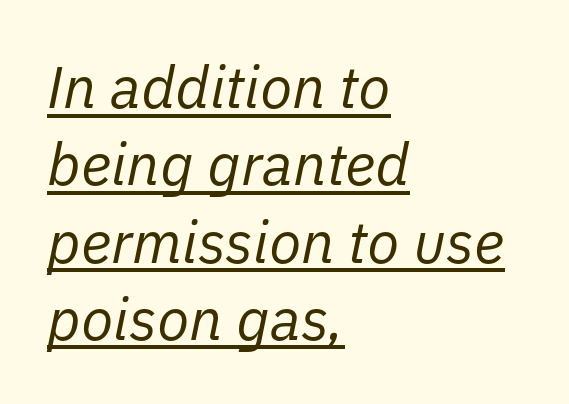
Q: Is the text bold? A: No.
Q: Is the text italic (slanted)? A: Yes, it leans right by about 11 degrees.
Q: Is the text underlined? A: Yes.
Q: How is the paragraph aligned? A: Left-aligned.
Q: Is the spacing between letters normal or unusually wide? A: Normal.
Q: Is the spacing between lines tight, normal or loose? A: Normal.
Q: Width (condensed, normal, or wide)? A: Normal.
Q: Stroke contrast? A: Low.
Q: x-height? A: Medium.
Q: Monospaced? A: No.
